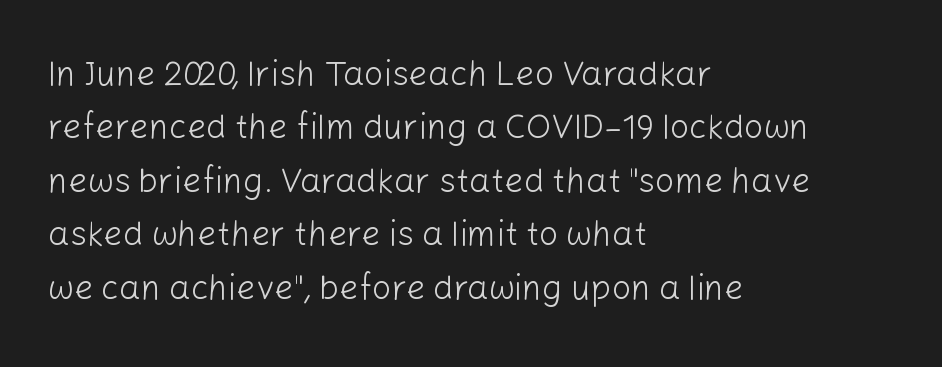
Q: Is the text bold? A: No.
Q: Is the text italic (slanted)? A: No, it is upright.
Q: Is the typeface a serif or a sans-serif typeface? A: Sans-serif.
Q: Is the text underlined? A: No.
Q: How is the paragraph aligned? A: Left-aligned.
Q: Is the spacing between letters normal or unusually wide? A: Normal.
Q: Is the spacing between lines tight, normal or loose? A: Normal.
Q: Width (condensed, normal, or wide)? A: Normal.
Q: Stroke contrast? A: Low.
Q: x-height? A: Medium.
Q: Monospaced? A: No.
